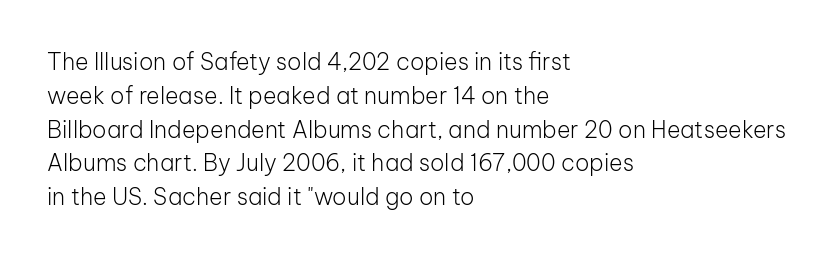
The image shows 23 px text type, upright; set left-aligned, normal line spacing (1.47x), normal letter spacing, not underlined.
